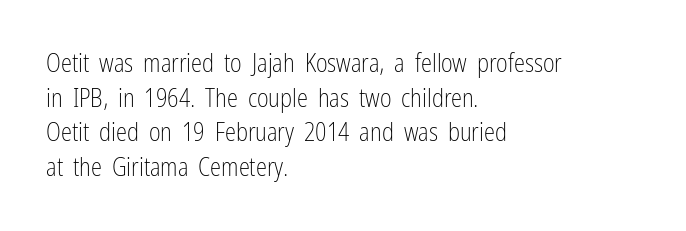
{"italic": "no", "bold": "no", "underline": "no", "align": "left", "line_spacing": "normal", "line_spacing_ratio": 1.39, "letter_spacing": "normal", "letter_spacing_em": 0.0, "glyph_px": 25}
